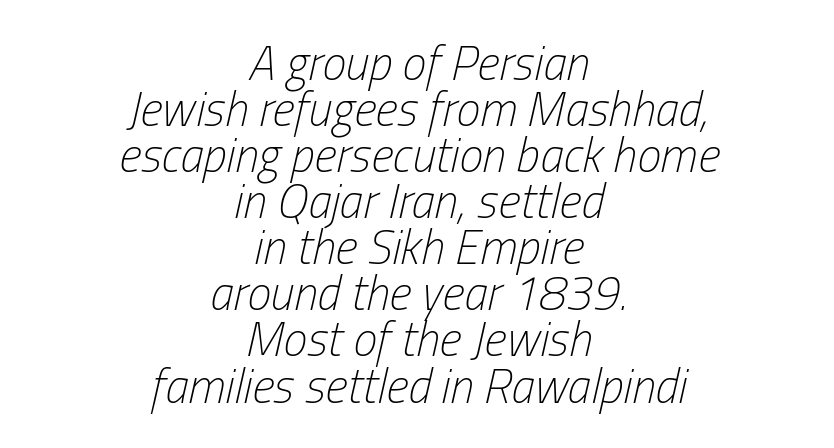
{"italic": "yes", "lean": "right", "slant_degrees": 13, "bold": "no", "weight": "light", "width": "condensed", "stroke_contrast": "low", "x_height": "medium", "monospaced": "no", "underline": "no", "align": "center", "line_spacing": "tight", "line_spacing_ratio": 0.96, "letter_spacing": "normal", "letter_spacing_em": 0.0, "glyph_px": 48}
